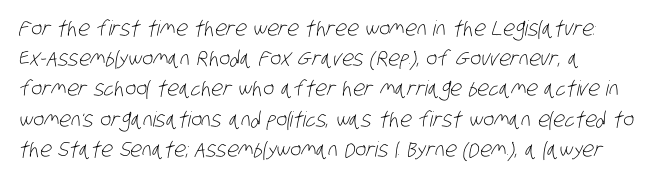
Q: Is the text bold? A: No.
Q: Is the text underlined? A: No.
Q: How is the paragraph aligned? A: Left-aligned.
Q: Is the spacing between letters normal or unusually wide? A: Normal.
Q: Is the spacing between lines tight, normal or loose? A: Normal.
